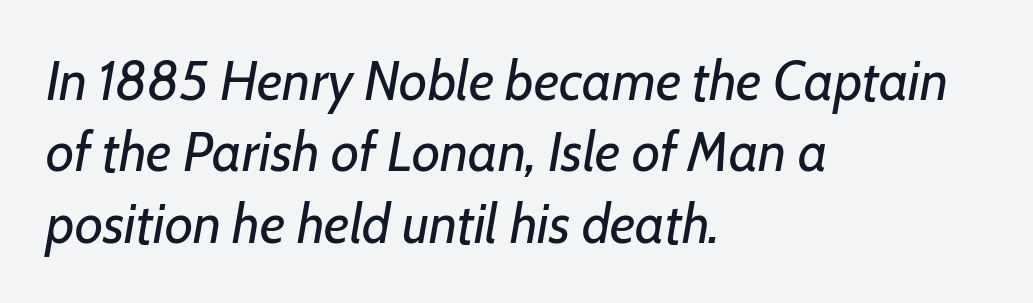
Quick note: italic. Summary of weight: not heavy and not bold. The lines are quadded left. These lines keep a tight, regular rhythm from letter to letter. Leading matches the norm, producing a regular column. Here the designer chose a conventional face with non-uniform glyph widths.
